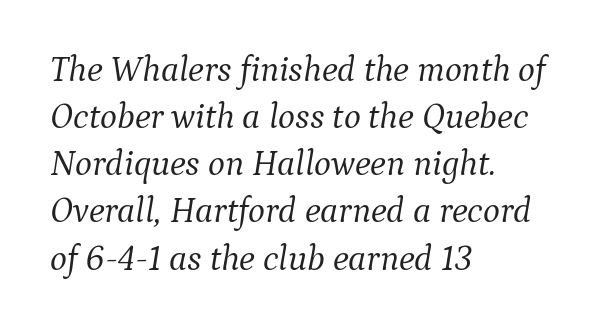
Q: Is the text bold? A: No.
Q: Is the text italic (slanted)? A: Yes, it leans right by about 9 degrees.
Q: Is the typeface a serif or a sans-serif typeface? A: Serif.
Q: Is the text underlined? A: No.
Q: How is the paragraph aligned? A: Left-aligned.
Q: Is the spacing between letters normal or unusually wide? A: Normal.
Q: Is the spacing between lines tight, normal or loose? A: Normal.
Q: Width (condensed, normal, or wide)? A: Normal.
Q: Stroke contrast? A: Medium.
Q: x-height? A: Medium.
Q: Monospaced? A: No.
